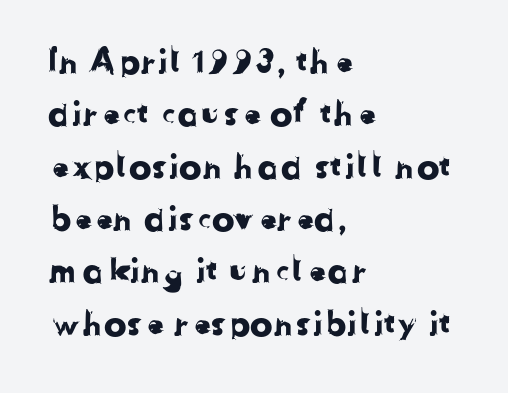
The image shows 34 px sans-serif type; set left-aligned, normal line spacing (1.54x), normal letter spacing, not underlined; low stroke contrast and a medium x-height.
